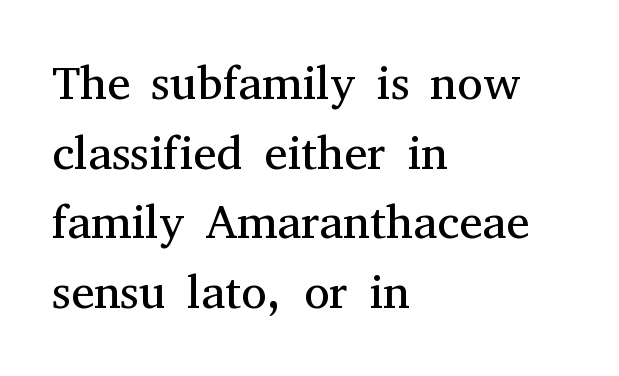
Q: Is the text bold? A: No.
Q: Is the text italic (slanted)? A: No, it is upright.
Q: Is the typeface a serif or a sans-serif typeface? A: Serif.
Q: Is the text underlined? A: No.
Q: How is the paragraph aligned? A: Left-aligned.
Q: Is the spacing between letters normal or unusually wide? A: Normal.
Q: Is the spacing between lines tight, normal or loose? A: Normal.
Q: Width (condensed, normal, or wide)? A: Normal.
Q: Stroke contrast? A: Medium.
Q: x-height? A: Medium.
Q: Monospaced? A: No.
